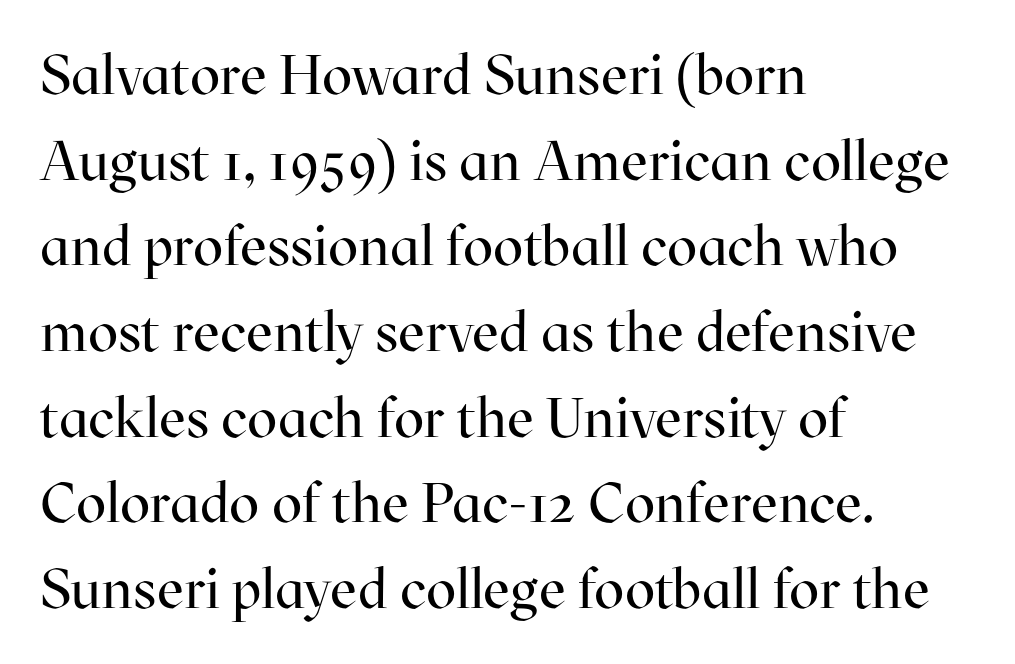
The image shows 56 px regular-weight serif type, upright; set left-aligned, normal line spacing (1.53x), normal letter spacing, not underlined; high stroke contrast and a medium x-height.
